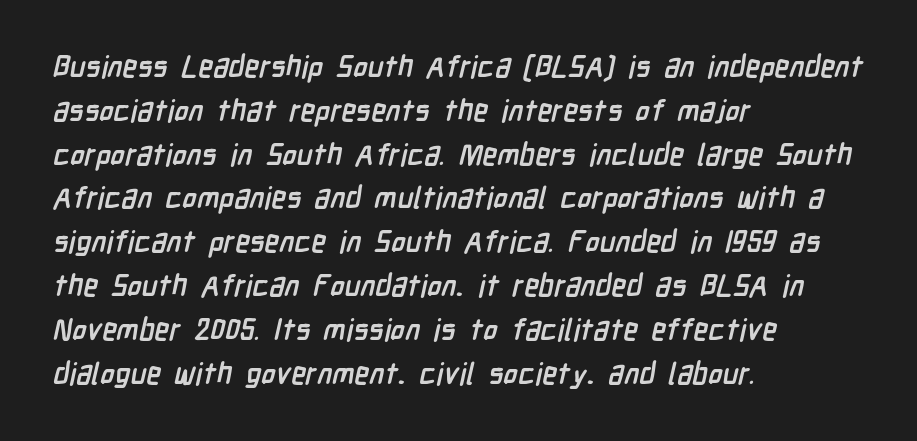
{"serif": "no", "bold": "yes", "weight": "semibold", "width": "condensed", "stroke_contrast": "low", "x_height": "medium", "monospaced": "no", "underline": "no", "align": "left", "line_spacing": "normal", "line_spacing_ratio": 1.46, "letter_spacing": "normal", "letter_spacing_em": 0.0, "glyph_px": 30}
